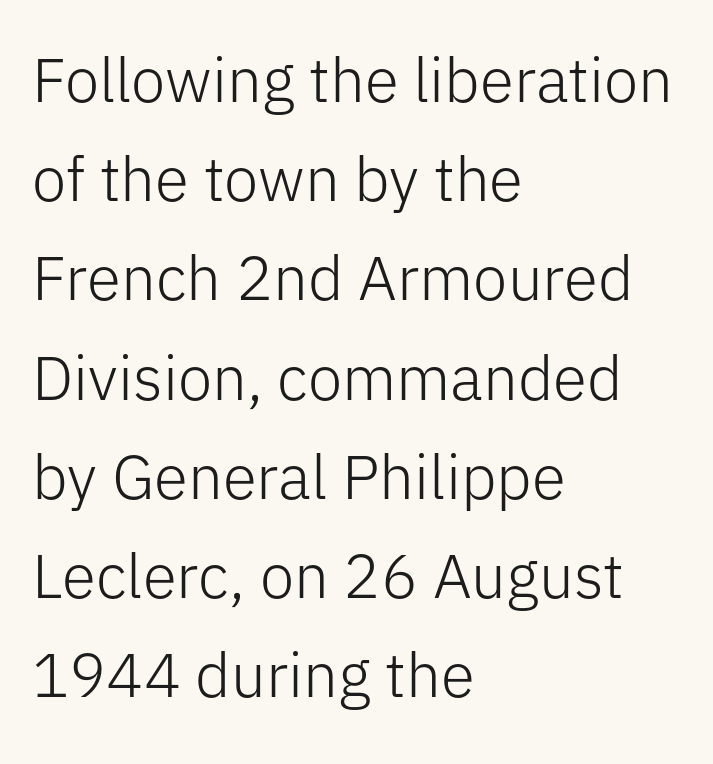
The image shows 62 px light sans-serif type, upright; set left-aligned, normal line spacing (1.6x), normal letter spacing, not underlined; low stroke contrast and a medium x-height.
